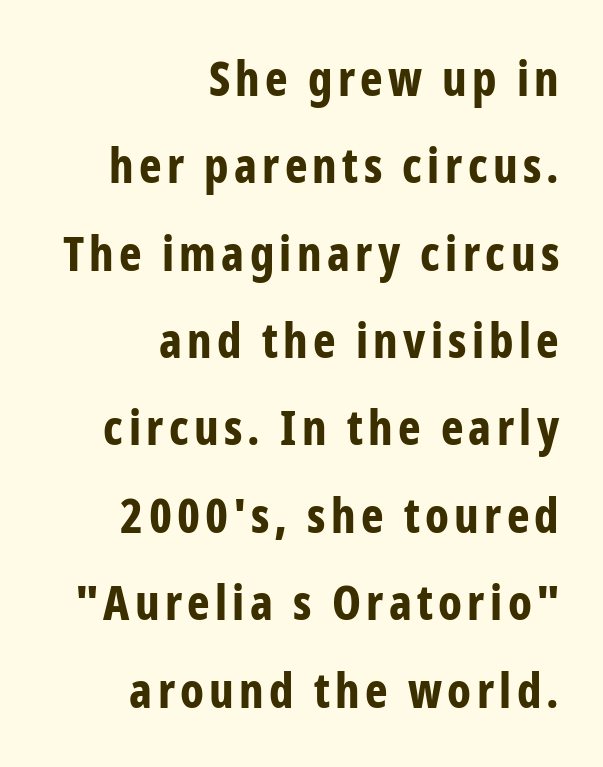
Q: Is the text bold? A: Yes.
Q: Is the text italic (slanted)? A: No, it is upright.
Q: Is the typeface a serif or a sans-serif typeface? A: Sans-serif.
Q: Is the text underlined? A: No.
Q: How is the paragraph aligned? A: Right-aligned.
Q: Width (condensed, normal, or wide)? A: Condensed.
Q: Stroke contrast? A: Low.
Q: x-height? A: Medium.
Q: Monospaced? A: No.
